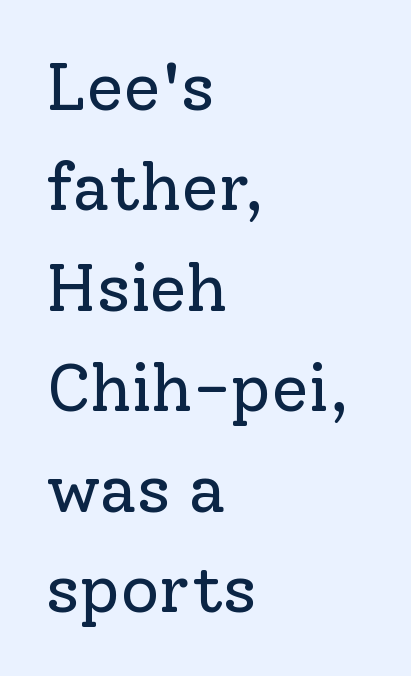
The line-height multiplier appears to be the usual default. Summary of weight: not heavy and not bold. Old-style or modern, the face here clearly has serifs. Ascenders rise straight up at ninety degrees. The horizontal fit of the characters is conventional and even. The rendering uses natural spacing where letterforms have individual widths.
